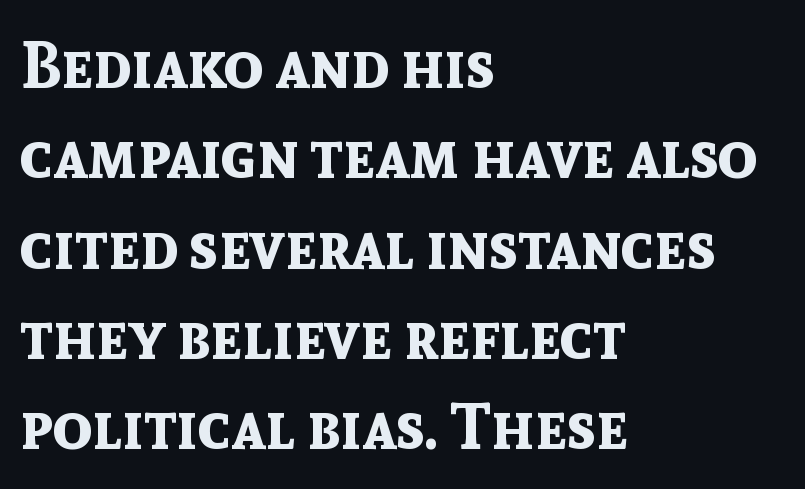
Q: Is the text bold? A: Yes.
Q: Is the text italic (slanted)? A: No, it is upright.
Q: Is the typeface a serif or a sans-serif typeface? A: Sans-serif.
Q: Is the text underlined? A: No.
Q: How is the paragraph aligned? A: Left-aligned.
Q: Is the spacing between letters normal or unusually wide? A: Normal.
Q: Is the spacing between lines tight, normal or loose? A: Normal.
Q: Width (condensed, normal, or wide)? A: Normal.
Q: x-height? A: Medium.
Q: Monospaced? A: No.
